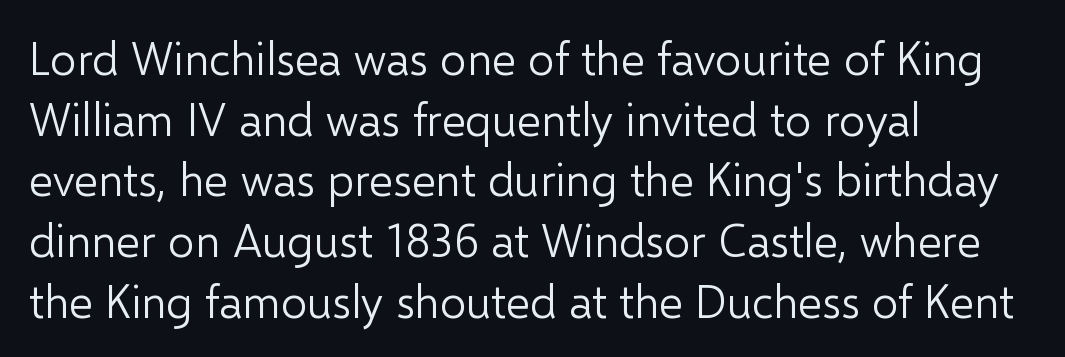
Q: Is the text bold? A: No.
Q: Is the text italic (slanted)? A: No, it is upright.
Q: Is the typeface a serif or a sans-serif typeface? A: Sans-serif.
Q: Is the text underlined? A: No.
Q: How is the paragraph aligned? A: Left-aligned.
Q: Is the spacing between letters normal or unusually wide? A: Normal.
Q: Is the spacing between lines tight, normal or loose? A: Normal.
Q: Width (condensed, normal, or wide)? A: Normal.
Q: Stroke contrast? A: Low.
Q: x-height? A: Medium.
Q: Monospaced? A: No.
